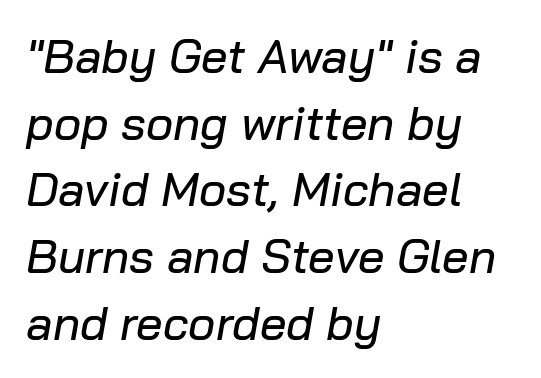
Q: Is the text italic (slanted)? A: Yes, it leans right by about 10 degrees.
Q: Is the text underlined? A: No.
Q: How is the paragraph aligned? A: Left-aligned.
Q: Is the spacing between letters normal or unusually wide? A: Normal.
Q: Is the spacing between lines tight, normal or loose? A: Normal.
Q: Width (condensed, normal, or wide)? A: Normal.
Q: Stroke contrast? A: Low.
Q: x-height? A: Medium.
Q: Monospaced? A: No.
